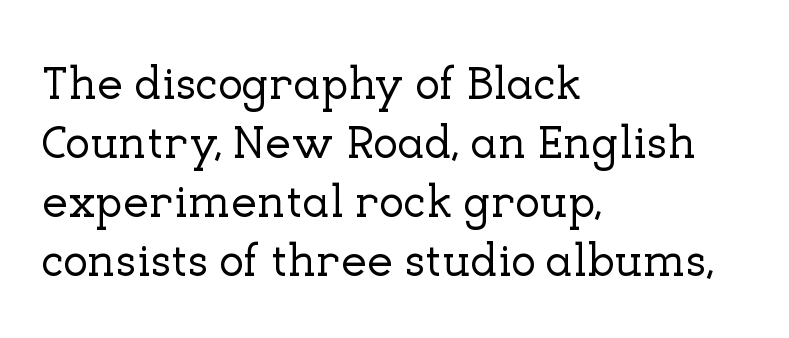
{"serif": "yes", "italic": "no", "width": "normal", "stroke_contrast": "low", "x_height": "medium", "monospaced": "no", "underline": "no", "align": "left", "line_spacing": "normal", "line_spacing_ratio": 1.28, "letter_spacing": "normal", "letter_spacing_em": 0.0, "glyph_px": 46}
